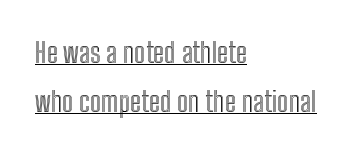
{"italic": "no", "width": "condensed", "x_height": "medium", "monospaced": "no", "underline": "yes", "align": "left", "line_spacing_ratio": 1.75, "letter_spacing": "normal", "letter_spacing_em": 0.0, "glyph_px": 28}
